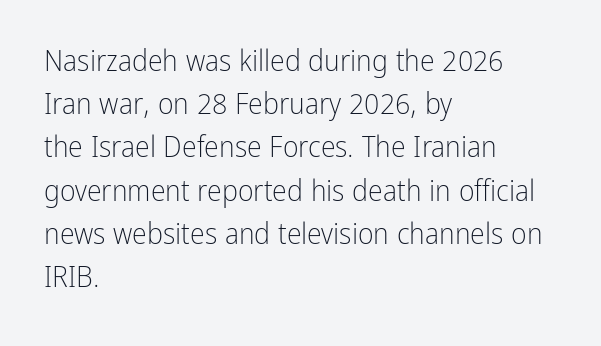
Q: Is the text bold? A: No.
Q: Is the text italic (slanted)? A: No, it is upright.
Q: Is the typeface a serif or a sans-serif typeface? A: Sans-serif.
Q: Is the text underlined? A: No.
Q: How is the paragraph aligned? A: Left-aligned.
Q: Is the spacing between letters normal or unusually wide? A: Normal.
Q: Is the spacing between lines tight, normal or loose? A: Normal.
Q: Width (condensed, normal, or wide)? A: Condensed.
Q: Stroke contrast? A: Low.
Q: x-height? A: Medium.
Q: Monospaced? A: No.
